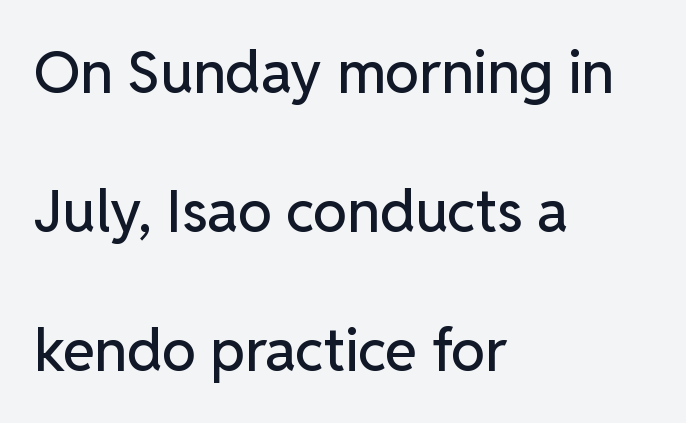
Q: Is the text italic (slanted)? A: No, it is upright.
Q: Is the typeface a serif or a sans-serif typeface? A: Sans-serif.
Q: Is the text underlined? A: No.
Q: How is the paragraph aligned? A: Left-aligned.
Q: Is the spacing between letters normal or unusually wide? A: Normal.
Q: Is the spacing between lines tight, normal or loose? A: Loose.
Q: Width (condensed, normal, or wide)? A: Normal.
Q: Stroke contrast? A: Low.
Q: x-height? A: Medium.
Q: Monospaced? A: No.
